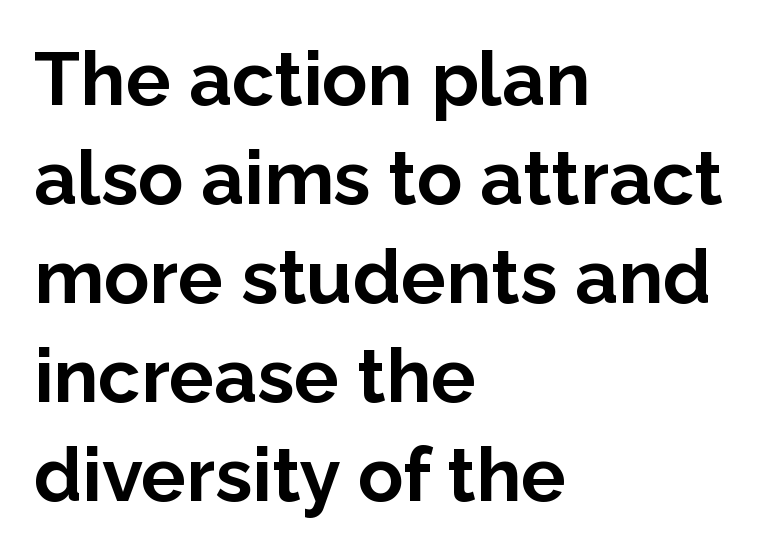
If you measured baseline to baseline, you'd find a middling distance. Character widths vary here, with narrow letters taking less room than wide ones. You can tell it's not italic because the verticals are truly vertical. The string is rendered with underlining switched off. The characters look thick and weighty, a clear bold. Reading down the block, your eye returns to a fixed left position each line.
